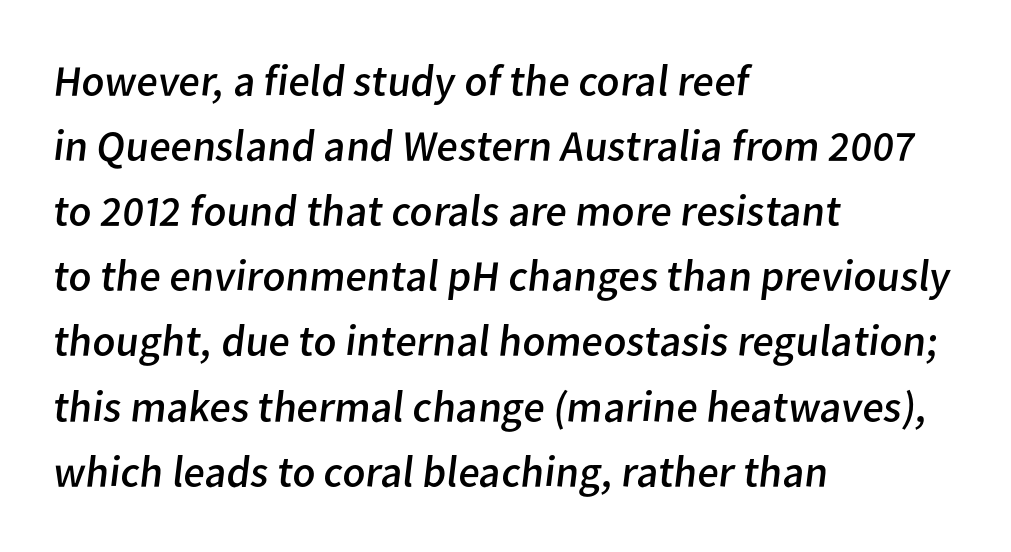
The image shows 44 px regular-weight sans-serif type; set left-aligned, normal line spacing (1.48x), normal letter spacing, not underlined; low stroke contrast and a medium x-height.
